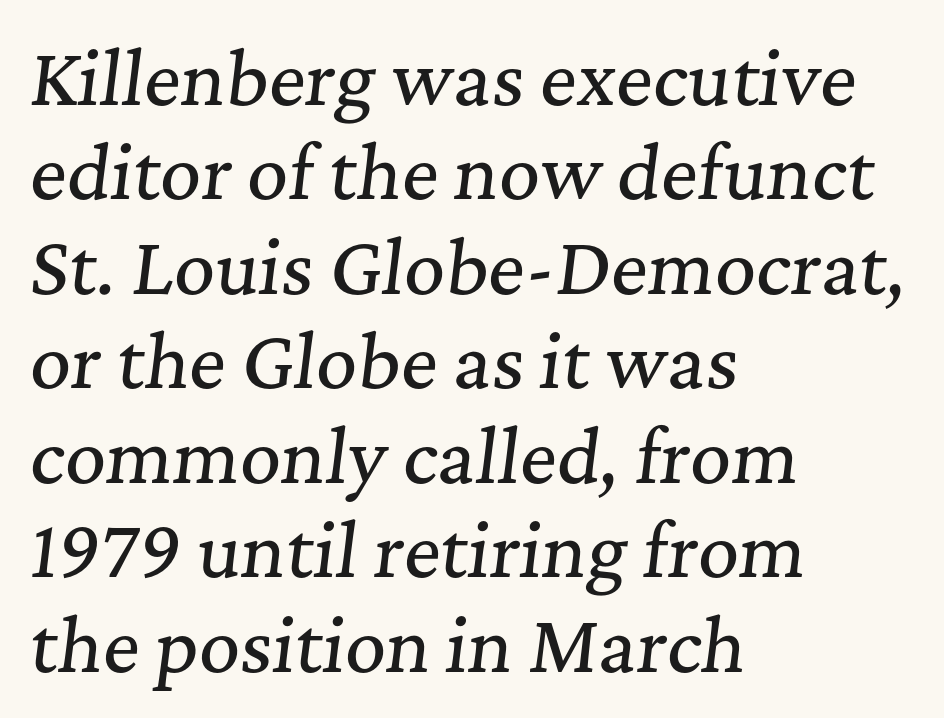
The image shows 71 px serif type, italic (leaning right); set left-aligned, normal line spacing (1.33x), normal letter spacing, not underlined; medium stroke contrast and a medium x-height.
